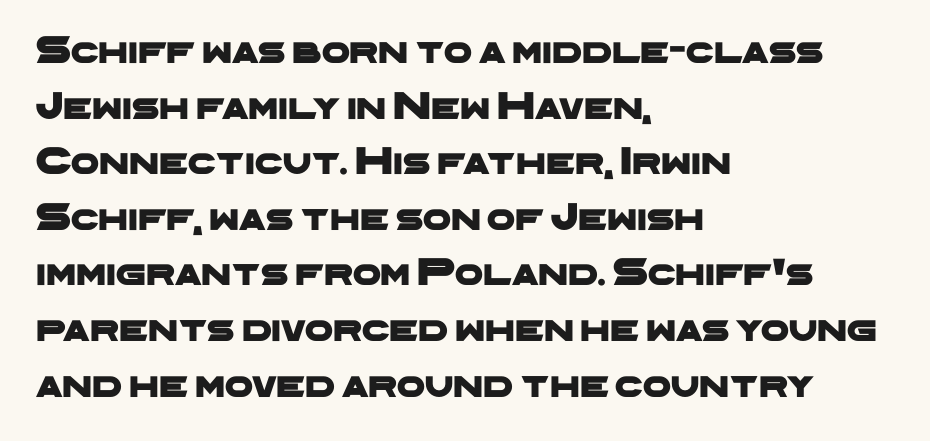
The designer left line spacing at the default. No feet cap the strokes, marking this as sans-serif type. Observe the ordinary spacing: letters are neighbours, not strangers. The glyphs are unaccompanied by any horizontal stroke below them. Layout note: lines flush left. Note the varied advance widths — an 'i' is clearly narrower than an 'm'.
